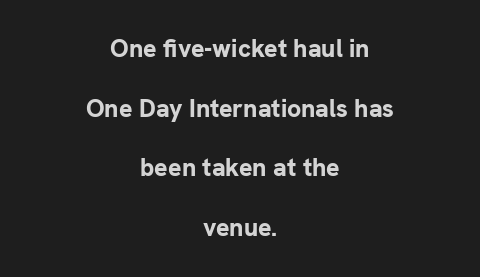
Compared with typical body copy, the letter spacing here is the same. Underlining? Definitely not there. The designer dialed line spacing up above the default. A centered setting, common on invitations and titles, is used for this passage. Ascenders rise straight up at ninety degrees. In terms of weight, the rendering is a true, heavy bold.
